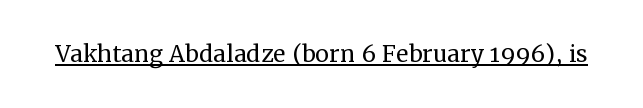
The passage shown is not bold in any degree. Notice how the stems are strictly vertical — no italics here. These lines keep a tight, regular rhythm from letter to letter. The rendering uses natural spacing where letterforms have individual widths. Is there an underline? Yes — a line sits under the letters. A serif font was chosen for this passage.
